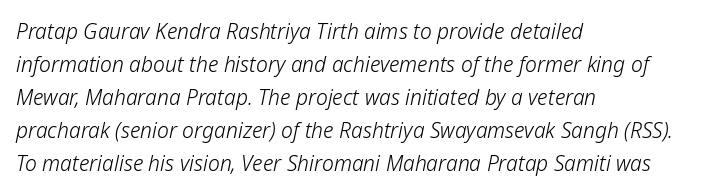
{"italic": "yes", "lean": "right", "slant_degrees": 12, "bold": "no", "underline": "no", "align": "left", "line_spacing": "normal", "line_spacing_ratio": 1.57, "letter_spacing": "normal", "letter_spacing_em": 0.0, "glyph_px": 21}
